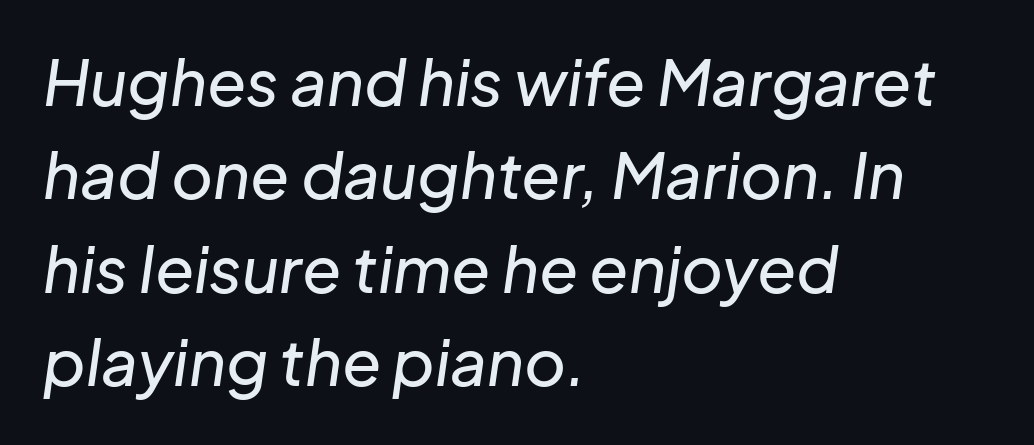
Plain, unruled lines of type. Think of a printed novel: that variable character pitch is what you see here. The rag falls on the right side of this text block. Regarding leading, the lines here are spaced in the standard way. The letters are slanted; this is an italic face.
